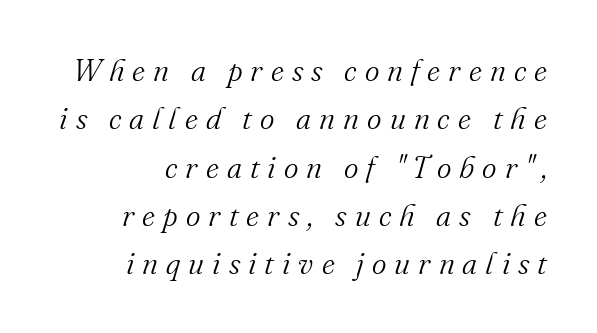
{"serif": "yes", "italic": "yes", "lean": "right", "slant_degrees": 16, "bold": "no", "weight": "light", "width": "normal", "stroke_contrast": "medium", "x_height": "small", "monospaced": "no", "underline": "no", "align": "right", "line_spacing": "normal", "line_spacing_ratio": 1.56, "letter_spacing": "wide", "letter_spacing_em": 0.26, "glyph_px": 31}
